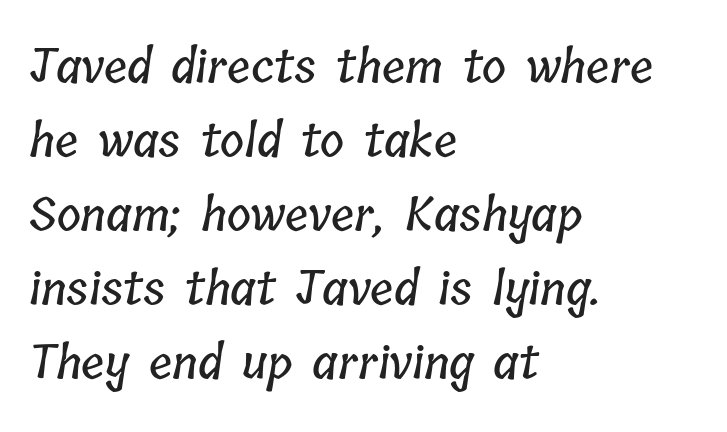
Spacing between characters is what you'd get straight out of the box. Here the designer chose a conventional face with non-uniform glyph widths. Baseline-to-baseline distance is the conventional proportion of letter height. Anything drawn beneath the words? Only blank space. The rag falls on the right side of this text block.
